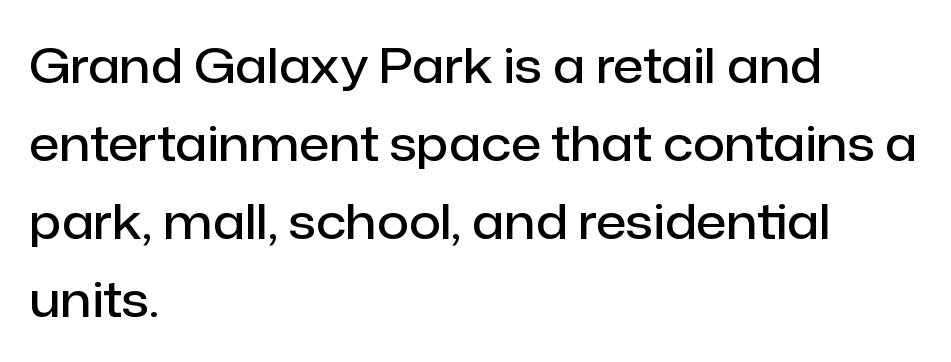
The image shows 49 px semibold sans-serif type, upright; set left-aligned, normal line spacing (1.59x), normal letter spacing, not underlined; low stroke contrast and a medium x-height.
